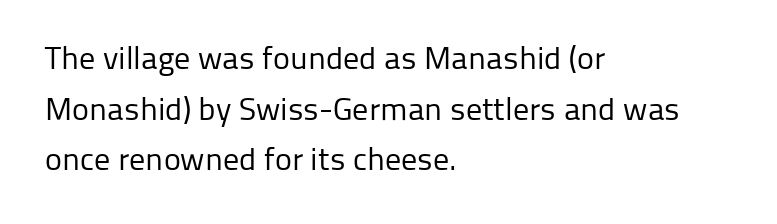
{"serif": "no", "italic": "no", "bold": "no", "weight": "regular", "width": "normal", "stroke_contrast": "low", "x_height": "medium", "monospaced": "no", "underline": "no", "align": "left", "line_spacing": "normal", "line_spacing_ratio": 1.58, "letter_spacing": "normal", "letter_spacing_em": 0.0, "glyph_px": 32}
